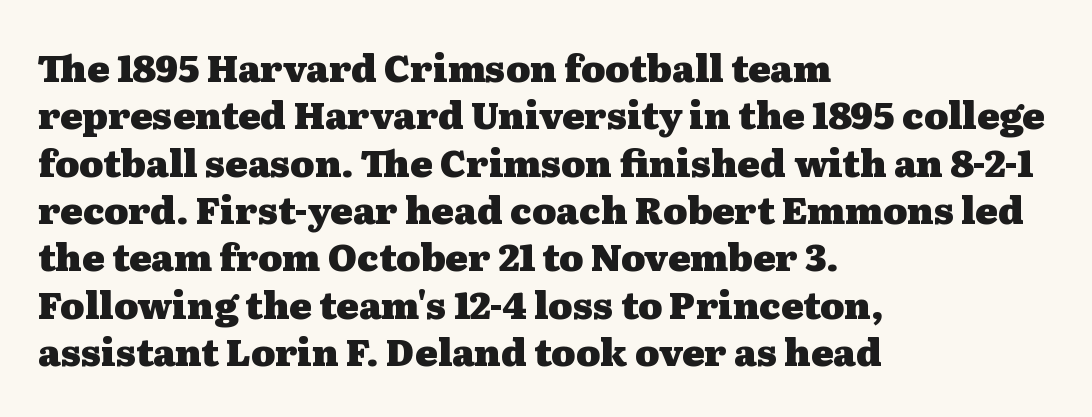
Clear beneath every line of the passage. The letters are bold, with thick, heavy strokes. Quick note: not italic, upright. Regular leading. The designer went with a serif here, giving each stem small feet. The rendering uses natural spacing where letterforms have individual widths.
